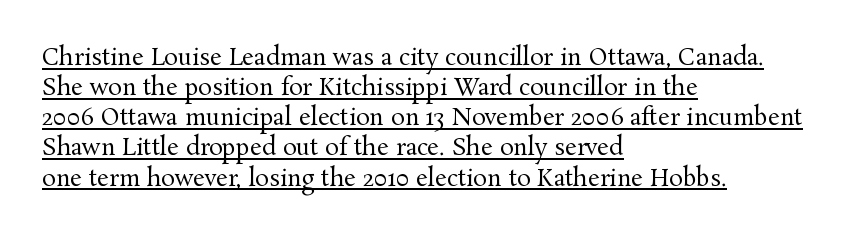
Stems and bowls with no extra thickness — not bold. Look at the tracking — it's just the regular setting, nothing added. What decoration does the sample have? An underline. No italicization has been applied; the sample stays upright. Reading down the column, the eye jumps a familiar distance to each next line. These lines stack with their left ends in a neat column.
